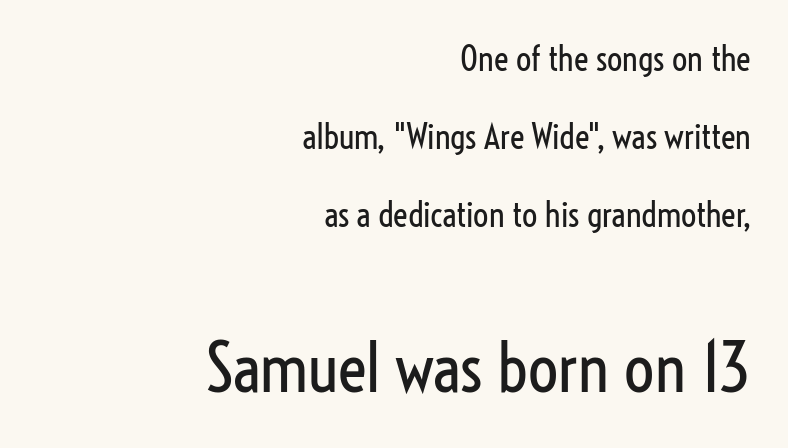
The letters stand upright; this is a roman face. Horizontal alignment here is rightward, an uncommon choice for prose. The following chunk of copy outweighs the initial chunk in type size. A clean baseline with only descenders dipping below it. The font sits on the lighter half of the weight spectrum, regular included. The space between consecutive lines is lavish.
